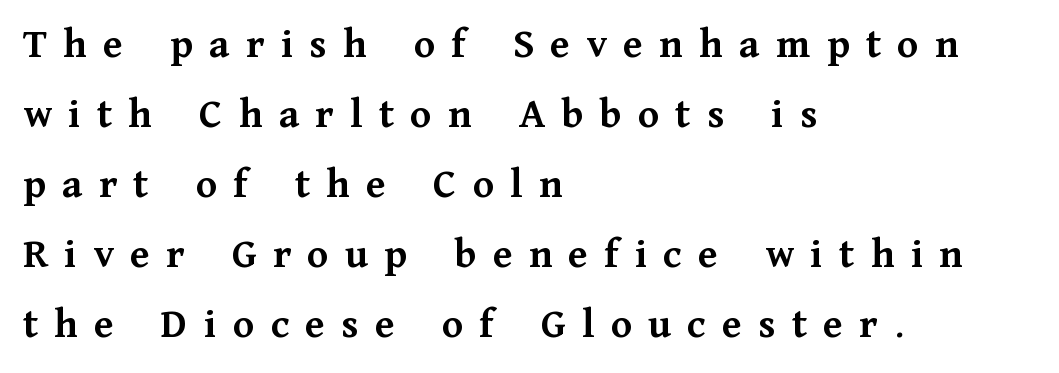
This is serif lettering, the kind often seen in printed books. The rows are spaced the way most documents space them. If you drew a line through each stem, it would be perfectly vertical. You could not count columns in this text — the font is proportionally spaced. Weight: bold. Clear beneath every line of the passage.
